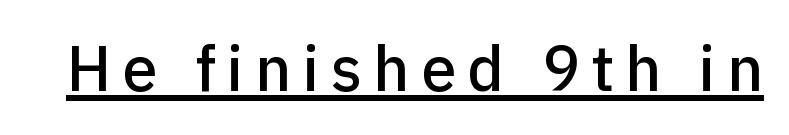
The specimen includes a rule beneath the text block's lines. Here the designer chose a conventional face with non-uniform glyph widths. Upright lettering throughout. Stroke terminals: plain, sans-serif.
